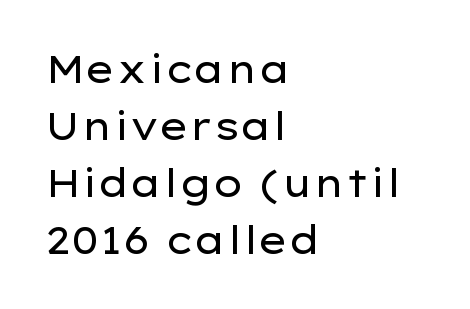
The image shows 38 px regular-weight, wide sans-serif type, upright; set left-aligned, normal line spacing (1.5x), normal letter spacing, not underlined; low stroke contrast and a medium x-height.
